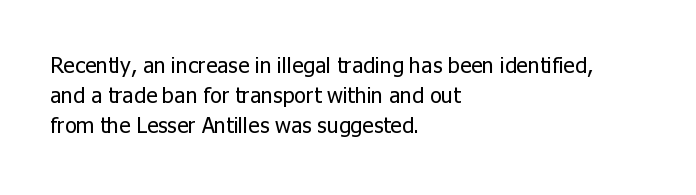
Reading down the column, the eye jumps a familiar distance to each next line. Left-aligned paragraph, ragged on the right. Check under the words: just untouched page. Nope, not italic — everything's standing straight.
